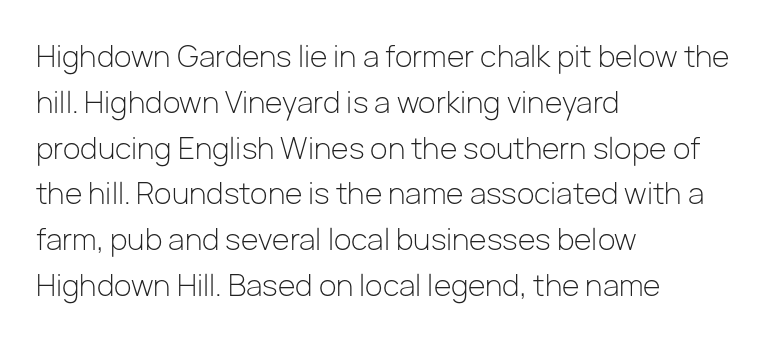
The image shows 29 px light sans-serif type, upright; set left-aligned, normal line spacing (1.58x), normal letter spacing, not underlined; low stroke contrast and a medium x-height.
